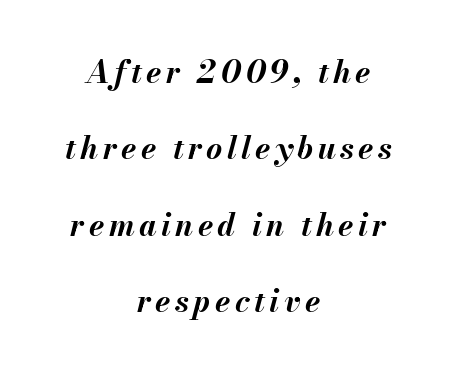
Q: Is the text bold? A: Yes.
Q: Is the text italic (slanted)? A: Yes, it leans right by about 13 degrees.
Q: Is the text underlined? A: No.
Q: How is the paragraph aligned? A: Centered.
Q: Is the spacing between lines tight, normal or loose? A: Loose.
Q: Width (condensed, normal, or wide)? A: Normal.
Q: Stroke contrast? A: Medium.
Q: x-height? A: Small.
Q: Monospaced? A: No.
